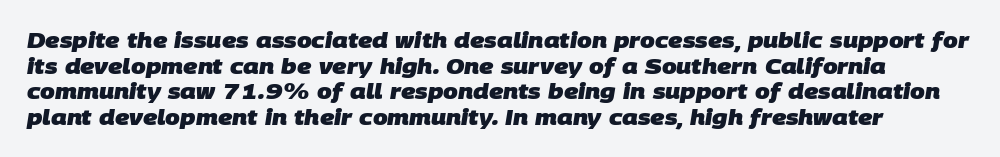
{"bold": "yes", "underline": "no", "line_spacing_ratio": 1.22, "letter_spacing": "normal", "letter_spacing_em": 0.0, "glyph_px": 21}
